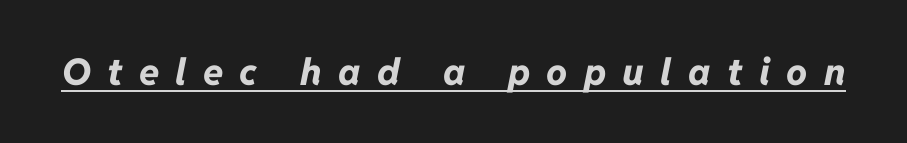
The image shows 37 px bold type, italic (leaning right); set unusually wide letter spacing (+0.44 em), underlined; low stroke contrast and a medium x-height.
